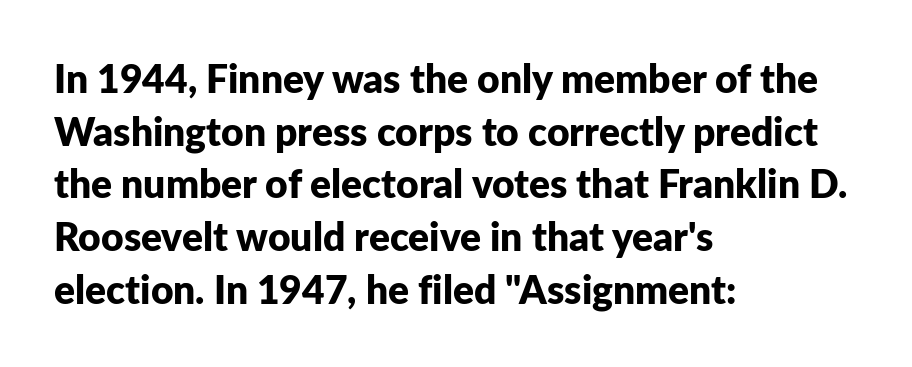
{"serif": "no", "italic": "no", "bold": "yes", "weight": "bold", "width": "normal", "stroke_contrast": "low", "x_height": "medium", "monospaced": "no", "underline": "no", "align": "left", "line_spacing": "normal", "line_spacing_ratio": 1.35, "letter_spacing": "normal", "letter_spacing_em": 0.0, "glyph_px": 39}
